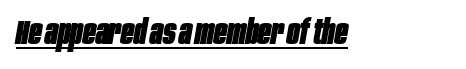
The image shows 34 px heavy, condensed type, italic (leaning right); set normal letter spacing, underlined; low stroke contrast and a large x-height.
